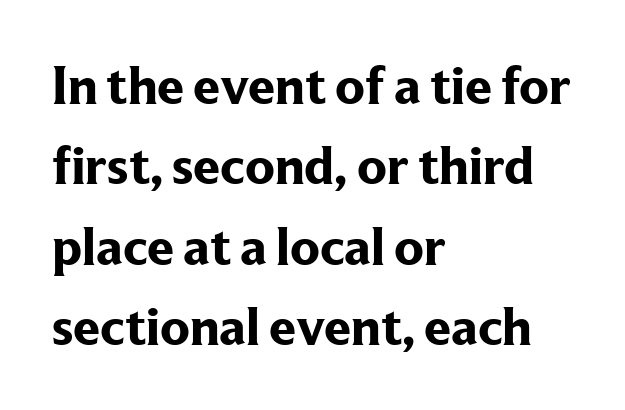
Quick note: underline off. This rendering leaves character spacing at its baseline value. Is the block centered? No — it sits flush against the left margin. A typesetter would call this proportional, since set widths differ per character.
